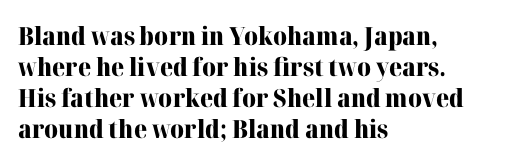
You'd pick this weight for a headline — it's a proper bold. Upright lettering throughout. Nothing unusual about the tracking: characters are spaced as the font intends. Check the space under the baseline: it is left empty.
